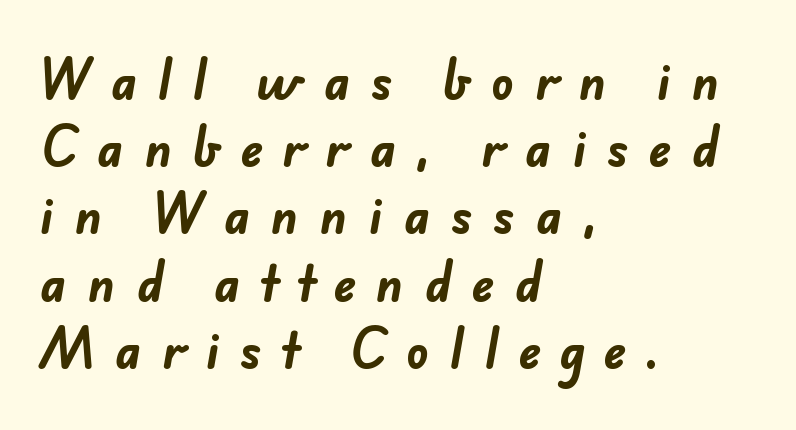
Q: Is the text bold? A: Yes.
Q: Is the typeface a serif or a sans-serif typeface? A: Sans-serif.
Q: Is the text underlined? A: No.
Q: How is the paragraph aligned? A: Left-aligned.
Q: Is the spacing between letters normal or unusually wide? A: Unusually wide.
Q: Is the spacing between lines tight, normal or loose? A: Normal.
Q: Width (condensed, normal, or wide)? A: Normal.
Q: Stroke contrast? A: Low.
Q: x-height? A: Small.
Q: Monospaced? A: No.
